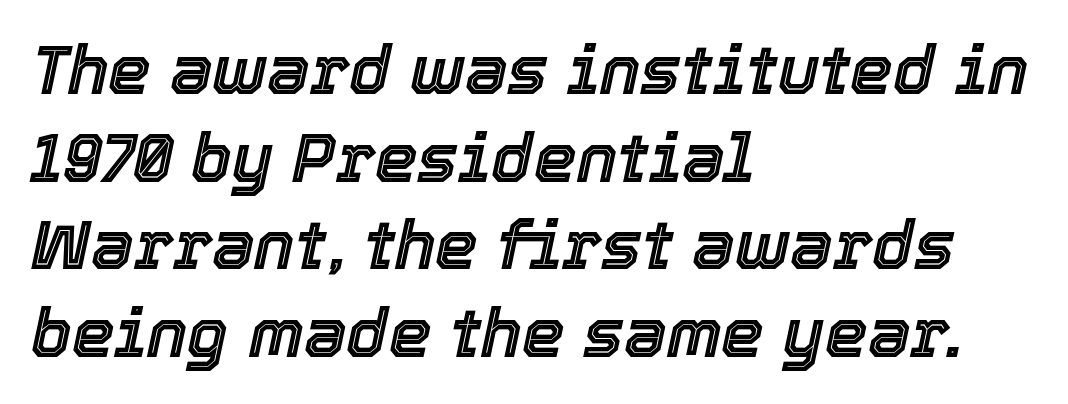
{"italic": "yes", "lean": "right", "slant_degrees": 12, "width": "normal", "x_height": "medium", "monospaced": "no", "underline": "no", "align": "left", "line_spacing": "normal", "line_spacing_ratio": 1.29, "letter_spacing": "normal", "letter_spacing_em": 0.0, "glyph_px": 68}
